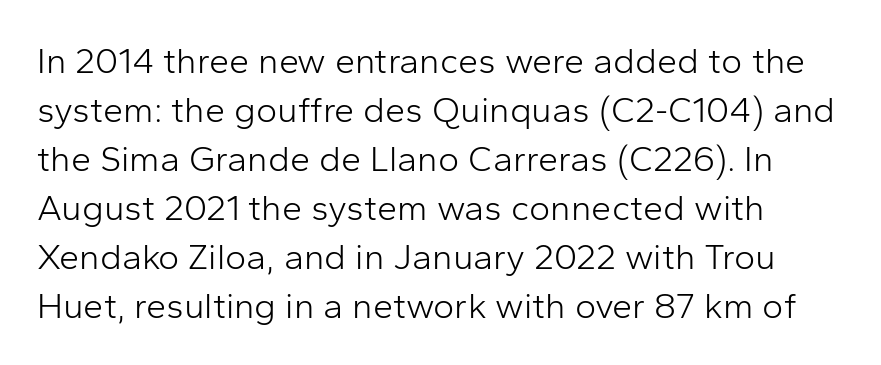
This is not heavy type; no bold has been used. The strip under each line holds only bare page. Look at the tracking — it's just the regular setting, nothing added. No italicization has been applied; the sample stays upright. In terms of letterform style, serifs are entirely absent. Is this a fixed-width face? No — the glyphs have proportional, varying widths.
